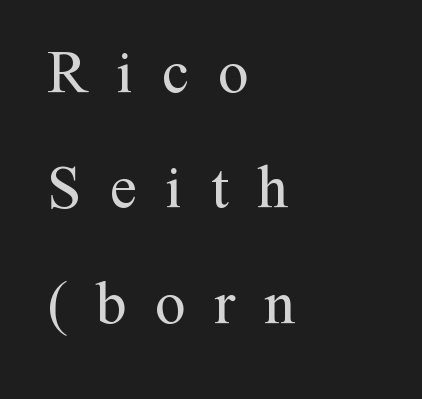
{"serif": "yes", "italic": "no", "bold": "no", "weight": "regular", "width": "normal", "stroke_contrast": "medium", "x_height": "medium", "monospaced": "no", "underline": "no", "align": "left", "line_spacing_ratio": 1.89, "letter_spacing": "wide", "letter_spacing_em": 0.47, "glyph_px": 61}
